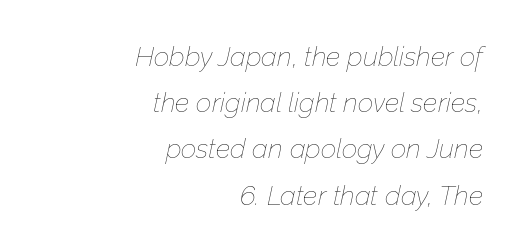
{"italic": "yes", "lean": "right", "slant_degrees": 12, "bold": "no", "underline": "no", "align": "right", "line_spacing_ratio": 1.71, "letter_spacing": "normal", "letter_spacing_em": 0.0, "glyph_px": 27}
